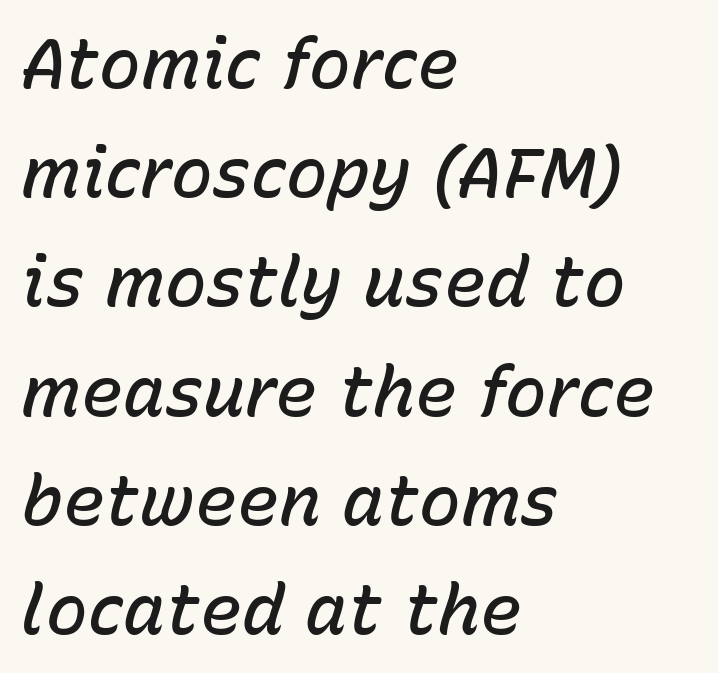
{"italic": "yes", "lean": "right", "slant_degrees": 15, "bold": "semi", "weight": "semibold", "width": "normal", "stroke_contrast": "low", "x_height": "medium", "monospaced": "no", "underline": "no", "align": "left", "line_spacing": "normal", "line_spacing_ratio": 1.56, "letter_spacing": "normal", "letter_spacing_em": 0.0, "glyph_px": 70}
